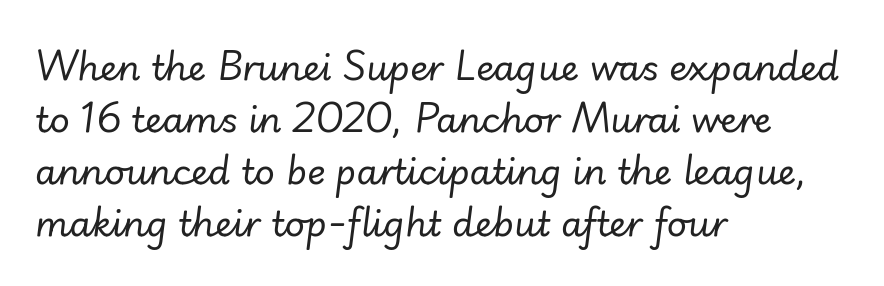
{"italic": "yes", "lean": "right", "slant_degrees": 7, "bold": "no", "weight": "regular", "width": "normal", "stroke_contrast": "low", "x_height": "small", "monospaced": "no", "underline": "no", "align": "left", "line_spacing": "normal", "line_spacing_ratio": 1.49, "letter_spacing": "normal", "letter_spacing_em": 0.0, "glyph_px": 35}
